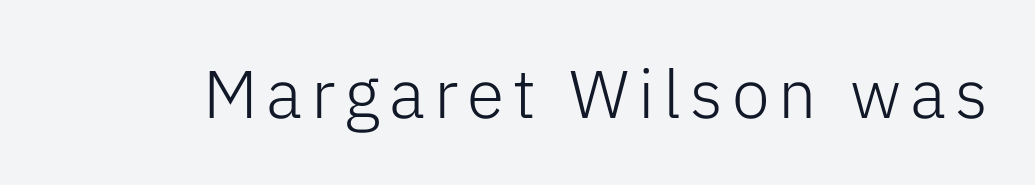
These lines are composed in type without serifs. The strokes are not fattened; the text isn't bold. This is roman type, the default non-slanted kind. Lines of text with bare space underneath.
